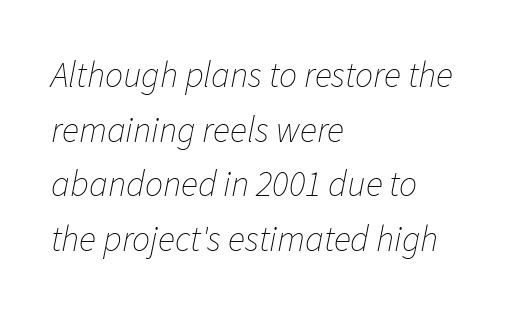
Q: Is the text bold? A: No.
Q: Is the text italic (slanted)? A: Yes, it leans right by about 11 degrees.
Q: Is the text underlined? A: No.
Q: How is the paragraph aligned? A: Left-aligned.
Q: Is the spacing between letters normal or unusually wide? A: Normal.
Q: Is the spacing between lines tight, normal or loose? A: Normal.
Q: Width (condensed, normal, or wide)? A: Normal.
Q: Stroke contrast? A: Low.
Q: x-height? A: Medium.
Q: Monospaced? A: No.
